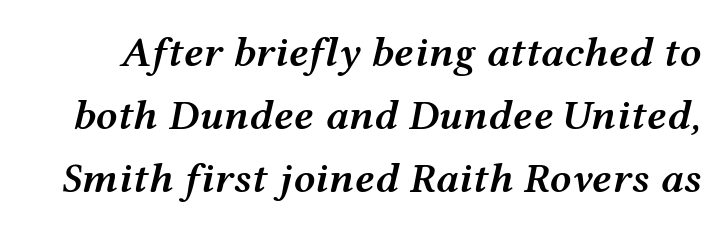
Q: Is the text bold? A: Semi-bold.
Q: Is the text italic (slanted)? A: Yes, it leans right by about 12 degrees.
Q: Is the text underlined? A: No.
Q: Is the spacing between letters normal or unusually wide? A: Normal.
Q: Is the spacing between lines tight, normal or loose? A: Normal.
Q: Width (condensed, normal, or wide)? A: Wide.
Q: Stroke contrast? A: Medium.
Q: x-height? A: Medium.
Q: Monospaced? A: No.
